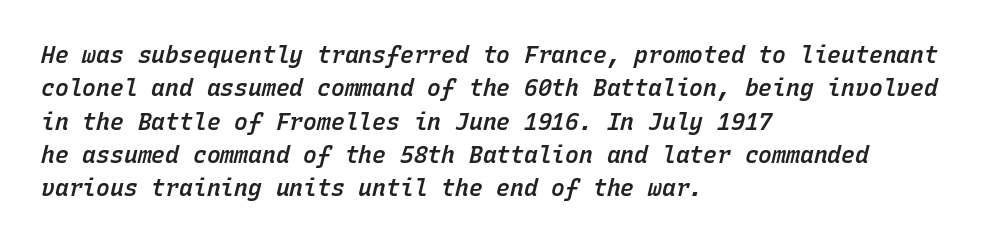
Q: Is the text bold? A: Semi-bold.
Q: Is the text italic (slanted)? A: Yes, it leans right by about 15 degrees.
Q: Is the text underlined? A: No.
Q: How is the paragraph aligned? A: Left-aligned.
Q: Is the spacing between letters normal or unusually wide? A: Normal.
Q: Is the spacing between lines tight, normal or loose? A: Normal.
